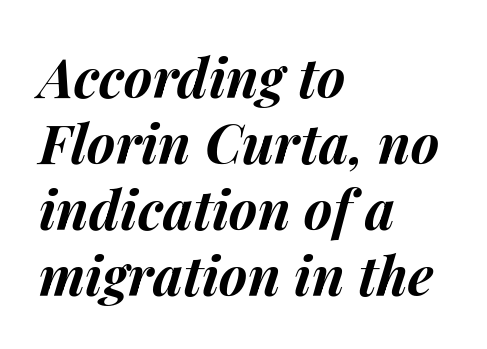
The image shows 54 px bold type, italic (leaning right); set left-aligned, line spacing 1.22x, normal letter spacing, not underlined; medium stroke contrast and a medium x-height.
